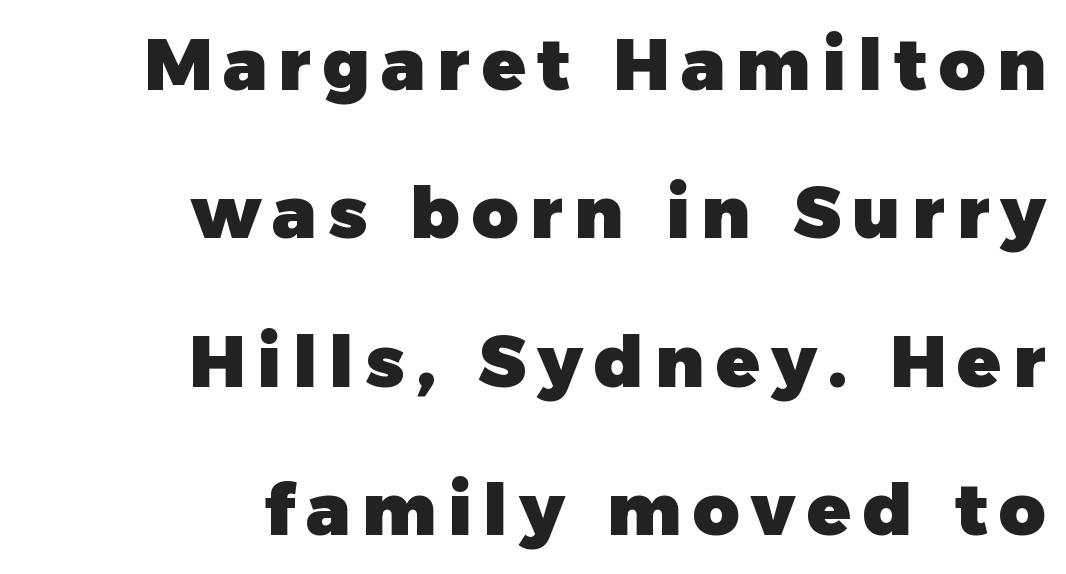
Q: Is the text bold? A: Yes.
Q: Is the text italic (slanted)? A: No, it is upright.
Q: Is the typeface a serif or a sans-serif typeface? A: Sans-serif.
Q: Is the text underlined? A: No.
Q: How is the paragraph aligned? A: Right-aligned.
Q: Is the spacing between lines tight, normal or loose? A: Loose.
Q: Width (condensed, normal, or wide)? A: Normal.
Q: Stroke contrast? A: Low.
Q: x-height? A: Medium.
Q: Monospaced? A: No.
